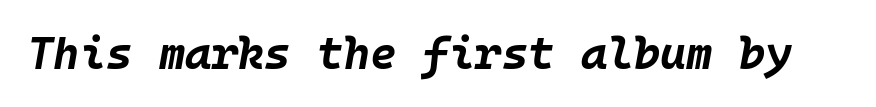
I'd describe the lettering as bold — thick and assertive. These lines keep a tight, regular rhythm from letter to letter. Only glyphs here, with clear space below each row. Looks like terminal output: every glyph gets an equal slot.
